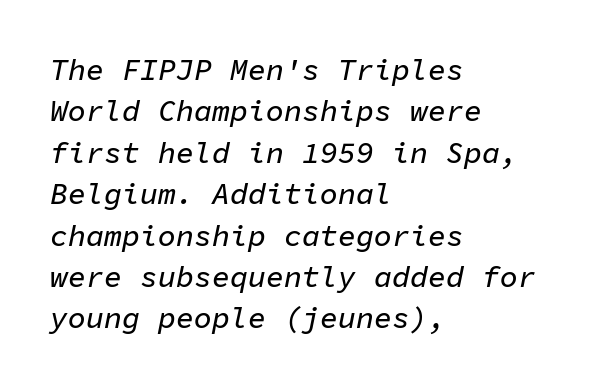
The designer left line spacing at the default. Letter spacing: default. The compositor pushed each line to the left boundary. Check the space under the baseline: it is left empty. Compared with ordinary roman type, these characters are visibly tilted. Here the designer chose a console-style face with uniform glyph widths.
